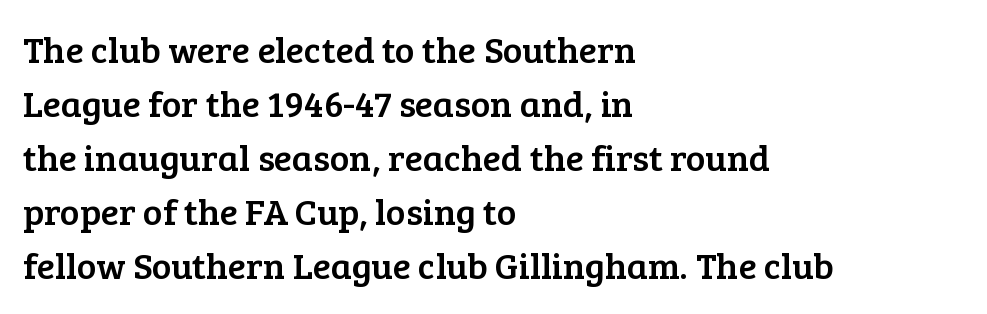
The image shows 37 px serif type, upright; set left-aligned, normal line spacing (1.46x), normal letter spacing, not underlined; low stroke contrast and a medium x-height.
